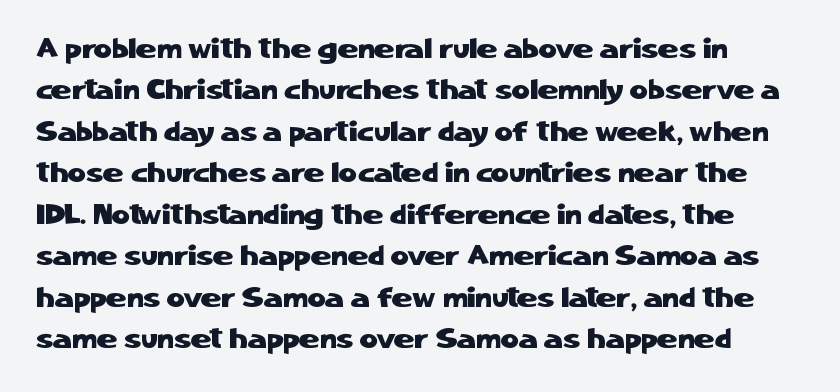
Each new line begins a customary step beneath the previous one. Character widths vary here, with narrow letters taking less room than wide ones. Nope, not italic — everything's standing straight. The face used here is a sans, in the tradition of grotesques and geometrics. Honestly, there is no underline to notice here at all.
